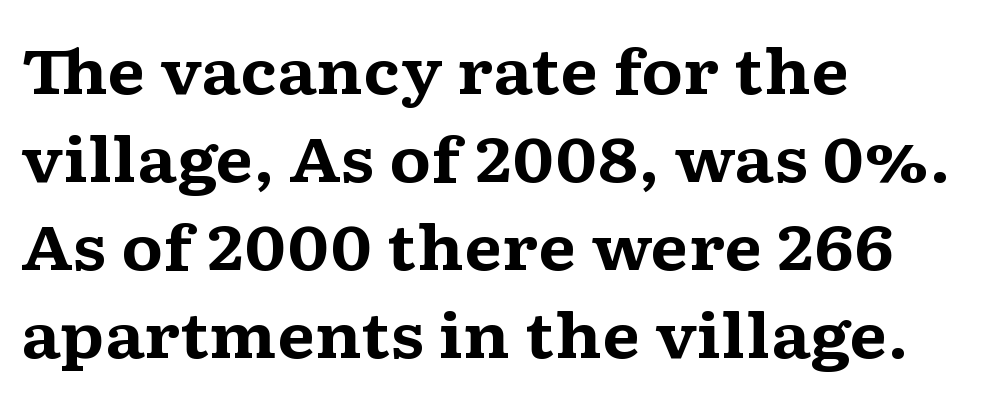
Q: Is the text bold? A: Yes.
Q: Is the text italic (slanted)? A: No, it is upright.
Q: Is the typeface a serif or a sans-serif typeface? A: Serif.
Q: Is the text underlined? A: No.
Q: How is the paragraph aligned? A: Left-aligned.
Q: Is the spacing between letters normal or unusually wide? A: Normal.
Q: Is the spacing between lines tight, normal or loose? A: Normal.
Q: Width (condensed, normal, or wide)? A: Wide.
Q: Stroke contrast? A: Medium.
Q: x-height? A: Medium.
Q: Monospaced? A: No.
